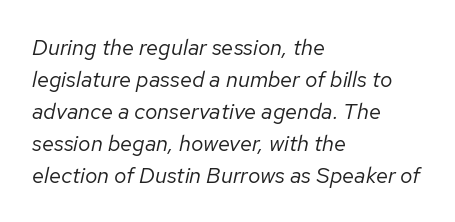
No extra ink here — the face is not bold. Nobody touched the tracking dial on this one. A normal amount of white space separates one row of letters from the next. The paragraph shown leans on its left margin. Lines of text with bare space underneath. In terms of posture, this sample is oblique.
